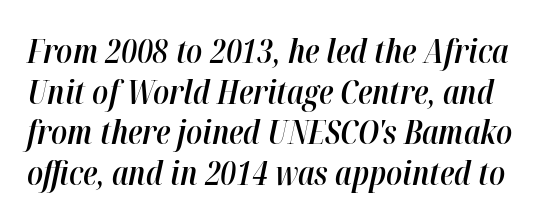
Q: Is the text bold? A: Semi-bold.
Q: Is the text italic (slanted)? A: Yes, it leans right by about 12 degrees.
Q: Is the text underlined? A: No.
Q: Is the spacing between letters normal or unusually wide? A: Normal.
Q: Width (condensed, normal, or wide)? A: Condensed.
Q: Stroke contrast? A: High.
Q: x-height? A: Medium.
Q: Monospaced? A: No.
